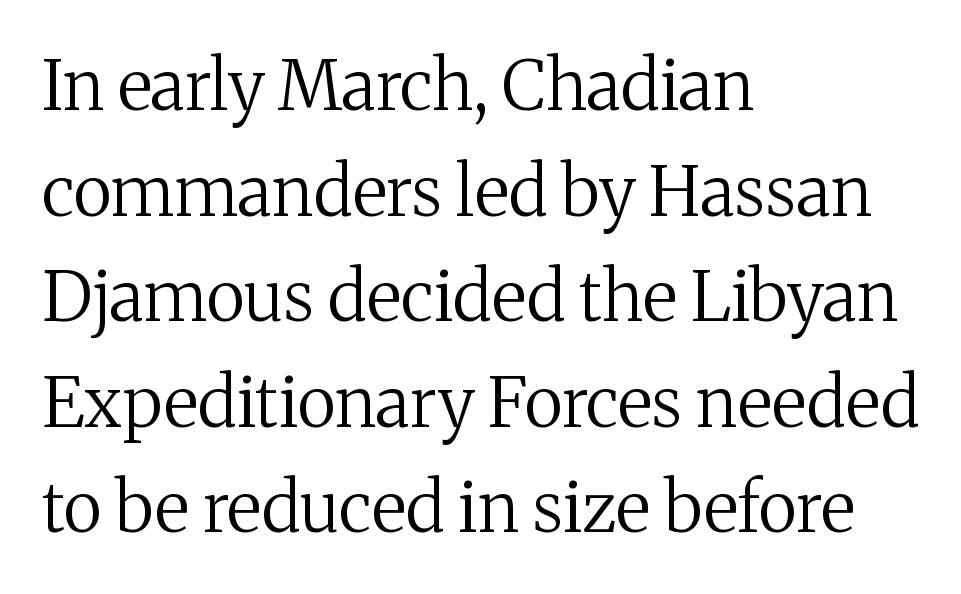
The letters advance in unequal steps, a hallmark of proportional type. The glyphs are unaccompanied by any horizontal stroke below them. What kind of face is this? One with serifs. Is there any slant? The stems are plumb.
